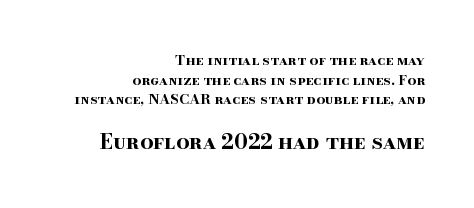
A typesetter would call this zero additional tracking. The rendering uses a moderate line-height, typical for paragraphs. Alignment: flush right. A student would notice the bottom passage is typeset larger than what precedes it.
